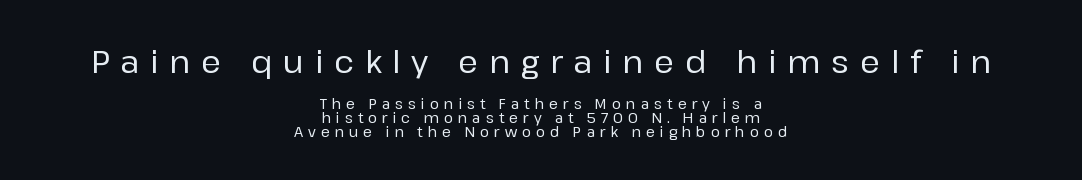
Q: Is the text italic (slanted)? A: No, it is upright.
Q: Is the typeface a serif or a sans-serif typeface? A: Sans-serif.
Q: Is the text underlined? A: No.
Q: How is the paragraph aligned? A: Centered.
Q: Is the spacing between letters normal or unusually wide? A: Unusually wide.
Q: Is the spacing between lines tight, normal or loose? A: Tight.
Q: Which block of text is set in a larger size, the first (top) or the second (bottom)? A: The first (top) one.
Q: Width (condensed, normal, or wide)? A: Normal.
Q: Stroke contrast? A: Low.
Q: x-height? A: Medium.
Q: Monospaced? A: No.
